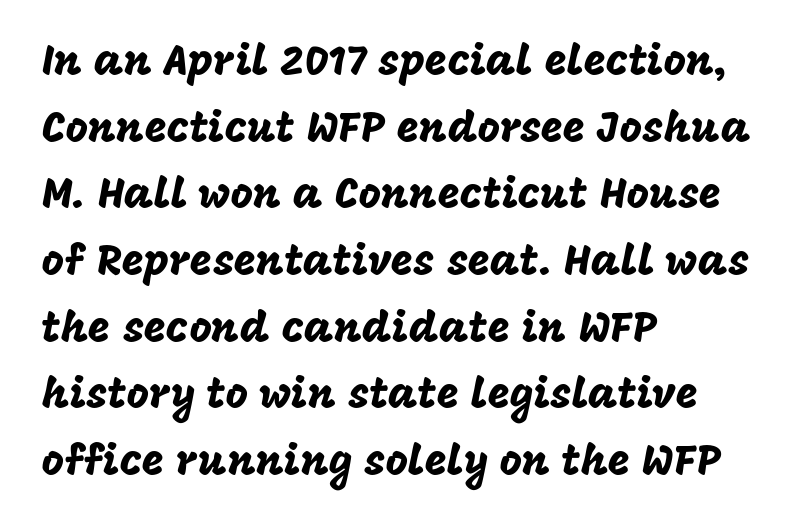
Q: Is the text italic (slanted)? A: Yes.
Q: Is the typeface a serif or a sans-serif typeface? A: Sans-serif.
Q: Is the text underlined? A: No.
Q: How is the paragraph aligned? A: Left-aligned.
Q: Is the spacing between letters normal or unusually wide? A: Normal.
Q: Is the spacing between lines tight, normal or loose? A: Normal.
Q: Width (condensed, normal, or wide)? A: Normal.
Q: Stroke contrast? A: Low.
Q: x-height? A: Large.
Q: Monospaced? A: No.
